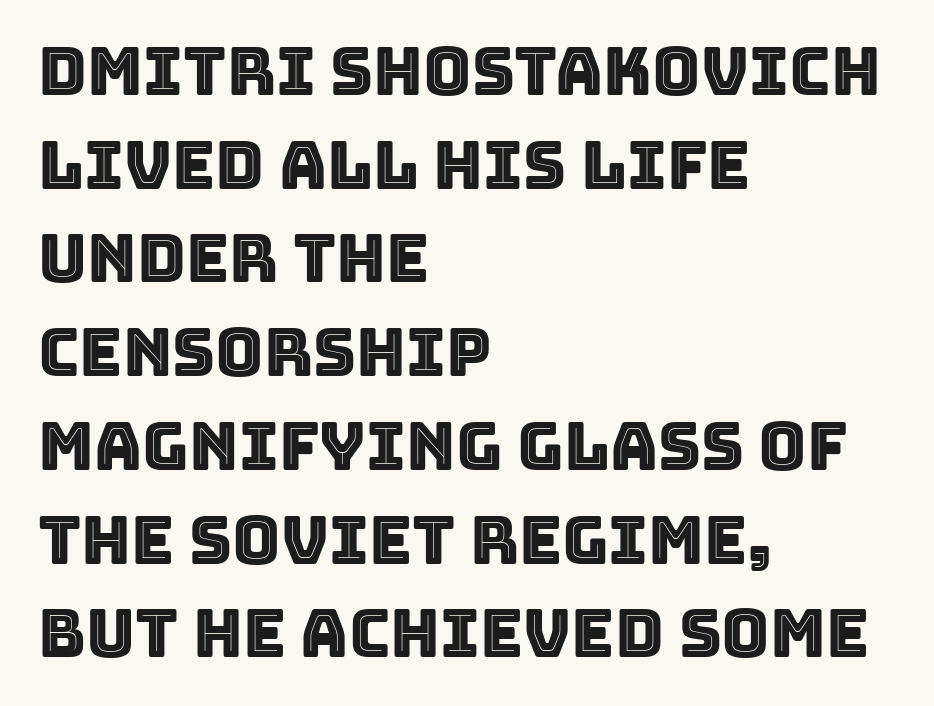
{"italic": "no", "width": "normal", "x_height": "large", "monospaced": "no", "underline": "no", "align": "left", "line_spacing": "normal", "line_spacing_ratio": 1.42, "letter_spacing": "normal", "letter_spacing_em": 0.0, "glyph_px": 66}
